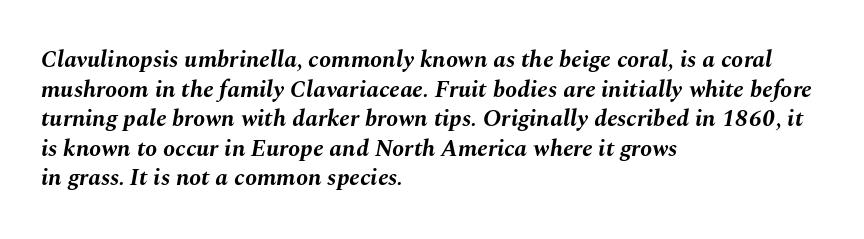
{"italic": "yes", "lean": "right", "slant_degrees": 10, "bold": "yes", "underline": "no", "align": "left", "line_spacing_ratio": 1.23, "letter_spacing": "normal", "letter_spacing_em": 0.0, "glyph_px": 24}
